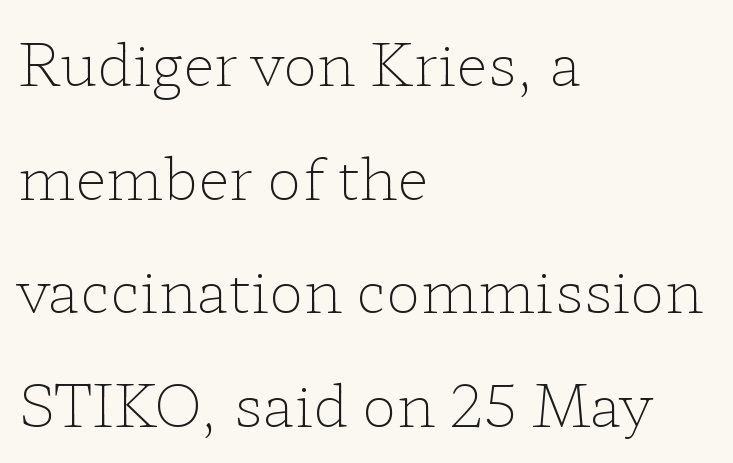
The image shows 58 px light, wide serif type, upright; set left-aligned, loose line spacing (1.96x), normal letter spacing, not underlined; low stroke contrast and a medium x-height.
